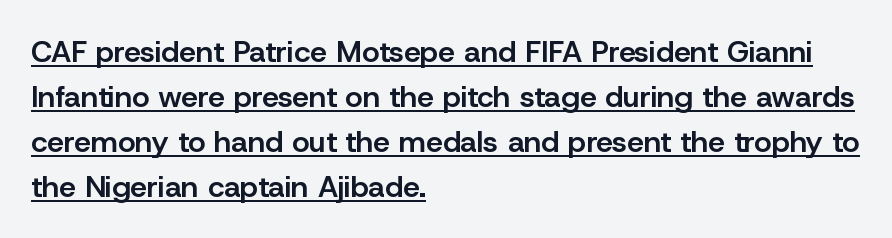
A normal amount of white space separates one row of letters from the next. The passage shown is typeset with a sans-serif family. Summary of weight: moderately heavy, a semibold. These lines stack with their left ends in a neat column. Do the characters align in a grid? No, the font is proportional. It's the straight-up-and-down kind of type.
